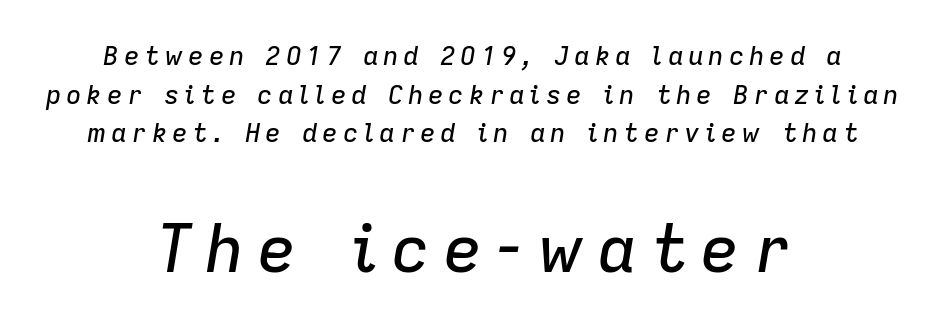
Of the two passages, the one underneath uses the larger point size. Regular leading. Is this a fixed-width face? No — the glyphs have proportional, varying widths. The specimen reads as italic at a glance. Anything drawn beneath the words? Only blank space. Layout note: lines centered.
